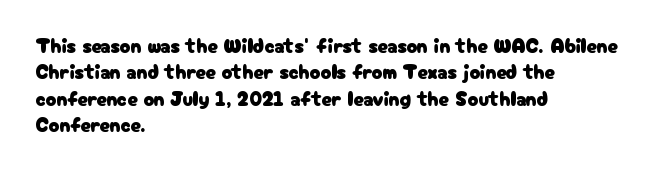
{"italic": "no", "underline": "no", "align": "left", "line_spacing": "normal", "line_spacing_ratio": 1.32, "letter_spacing": "normal", "letter_spacing_em": 0.0, "glyph_px": 20}
